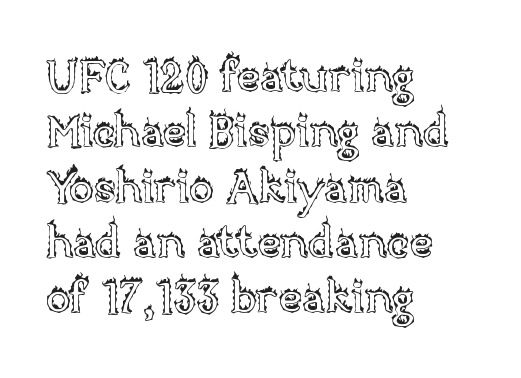
Q: Is the text italic (slanted)? A: No, it is upright.
Q: Is the text underlined? A: No.
Q: How is the paragraph aligned? A: Left-aligned.
Q: Is the spacing between letters normal or unusually wide? A: Normal.
Q: Width (condensed, normal, or wide)? A: Normal.
Q: x-height? A: Large.
Q: Monospaced? A: No.
